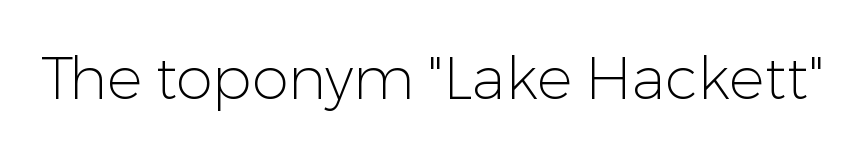
A sans-serif font was chosen for this passage. You could not count columns in this text — the font is proportionally spaced. The words here are not underlined. Tracking value appears to be zero — textbook default spacing. The lettering holds an erect, upright posture throughout. The passage shown is not bold in any degree.
